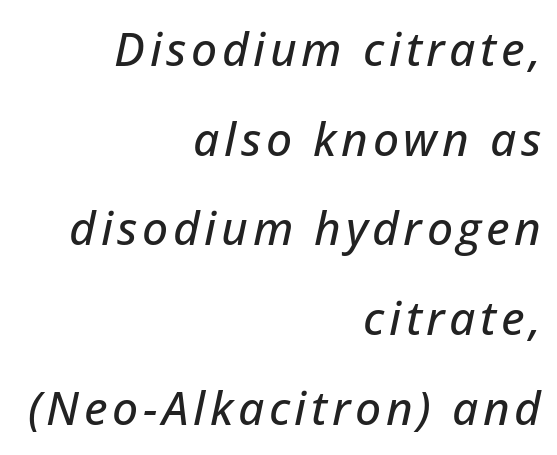
The image shows 46 px text type, italic (leaning right); set right-aligned, loose line spacing (1.95x), not underlined; low stroke contrast and a medium x-height.
